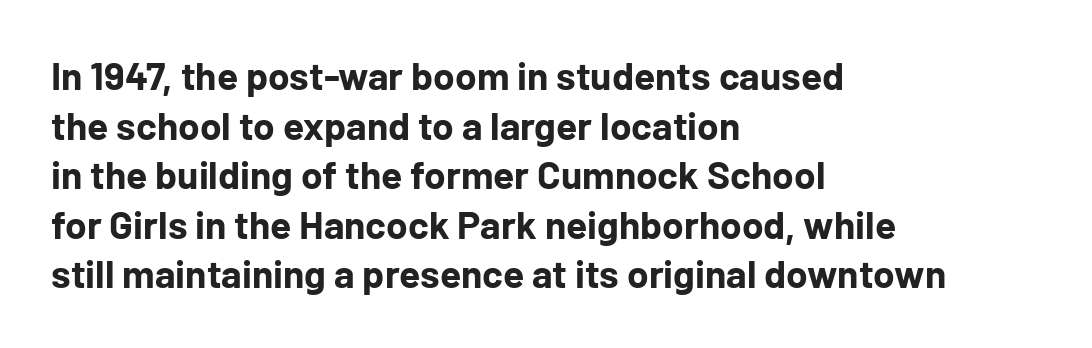
{"serif": "no", "italic": "no", "bold": "yes", "weight": "bold", "width": "normal", "stroke_contrast": "low", "x_height": "medium", "monospaced": "no", "underline": "no", "align": "left", "line_spacing": "normal", "line_spacing_ratio": 1.27, "letter_spacing": "normal", "letter_spacing_em": 0.0, "glyph_px": 39}
